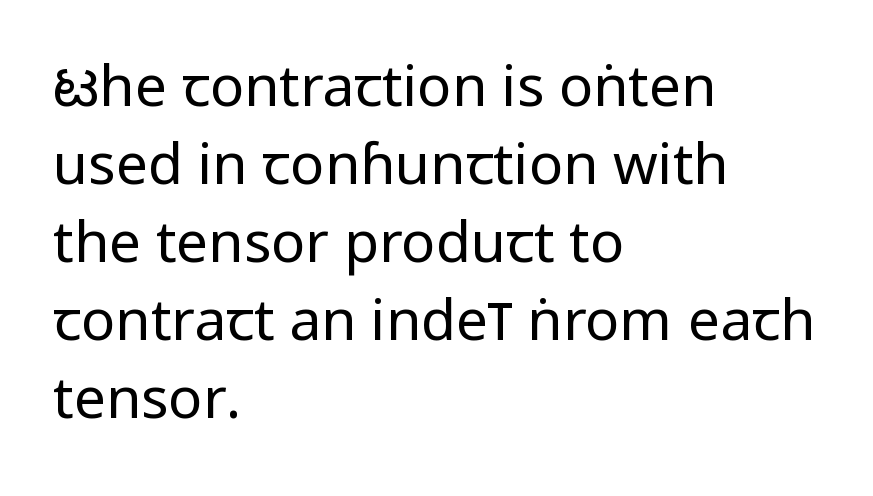
Q: Is the text bold? A: No.
Q: Is the text italic (slanted)? A: No, it is upright.
Q: Is the typeface a serif or a sans-serif typeface? A: Sans-serif.
Q: Is the text underlined? A: No.
Q: How is the paragraph aligned? A: Left-aligned.
Q: Is the spacing between letters normal or unusually wide? A: Normal.
Q: Is the spacing between lines tight, normal or loose? A: Normal.
Q: Width (condensed, normal, or wide)? A: Condensed.
Q: Stroke contrast? A: Low.
